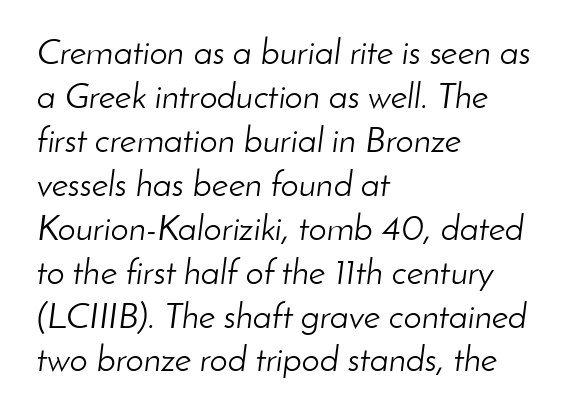
Each word holds together tightly as a unit, with standard inter-letter gaps. The face used here is proportionally spaced, like ordinary book or web type. The font's italic variant was chosen for this text. A student would call this left alignment; a typographer would say flush left, rag right. The baseline area is clear.
